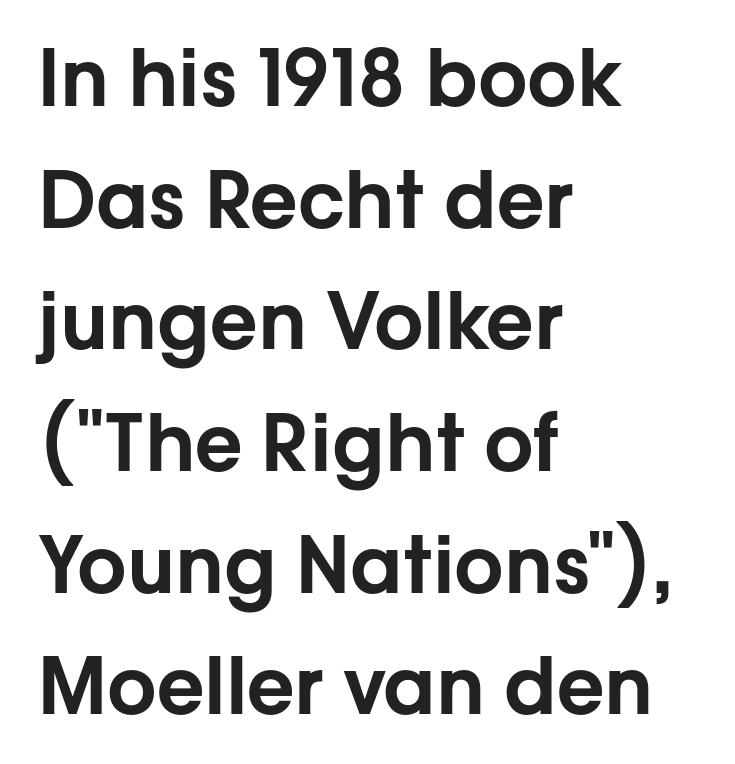
{"serif": "no", "italic": "no", "width": "normal", "stroke_contrast": "low", "x_height": "medium", "monospaced": "no", "underline": "no", "align": "left", "line_spacing": "normal", "line_spacing_ratio": 1.56, "letter_spacing": "normal", "letter_spacing_em": 0.0, "glyph_px": 78}
